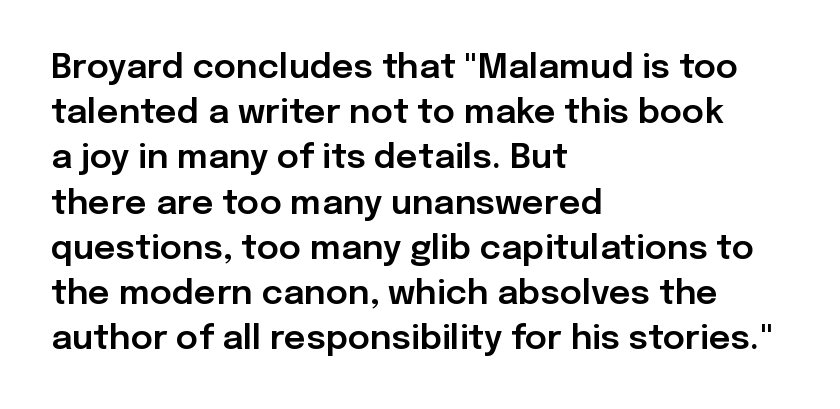
Q: Is the text italic (slanted)? A: No, it is upright.
Q: Is the typeface a serif or a sans-serif typeface? A: Sans-serif.
Q: Is the text underlined? A: No.
Q: How is the paragraph aligned? A: Left-aligned.
Q: Is the spacing between letters normal or unusually wide? A: Normal.
Q: Is the spacing between lines tight, normal or loose? A: Normal.
Q: Width (condensed, normal, or wide)? A: Normal.
Q: Stroke contrast? A: Low.
Q: x-height? A: Medium.
Q: Monospaced? A: No.
